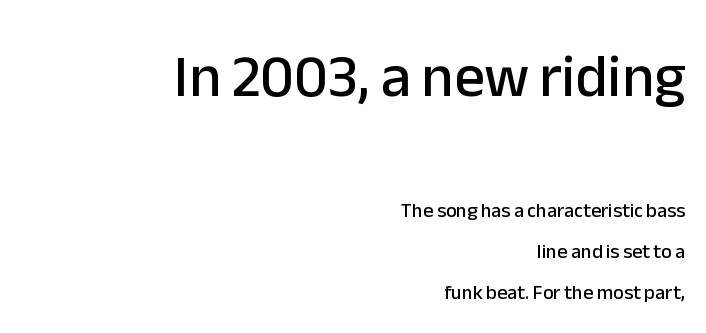
The image shows 60 px sans-serif type, upright; set right-aligned, loose line spacing (2.05x), normal letter spacing, not underlined; the first (top) block is 3.0x larger; low stroke contrast and a medium x-height.
